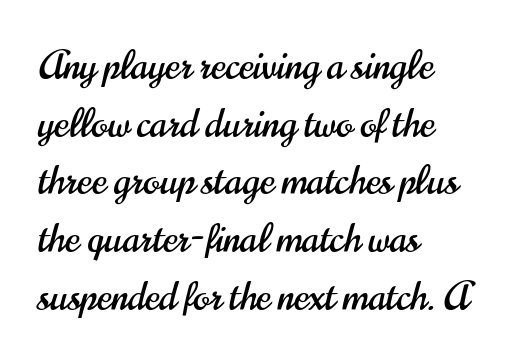
Q: Is the text italic (slanted)? A: Yes.
Q: Is the typeface a serif or a sans-serif typeface? A: Sans-serif.
Q: Is the text underlined? A: No.
Q: How is the paragraph aligned? A: Left-aligned.
Q: Is the spacing between letters normal or unusually wide? A: Normal.
Q: Is the spacing between lines tight, normal or loose? A: Normal.
Q: Width (condensed, normal, or wide)? A: Condensed.
Q: Stroke contrast? A: High.
Q: x-height? A: Small.
Q: Monospaced? A: No.
